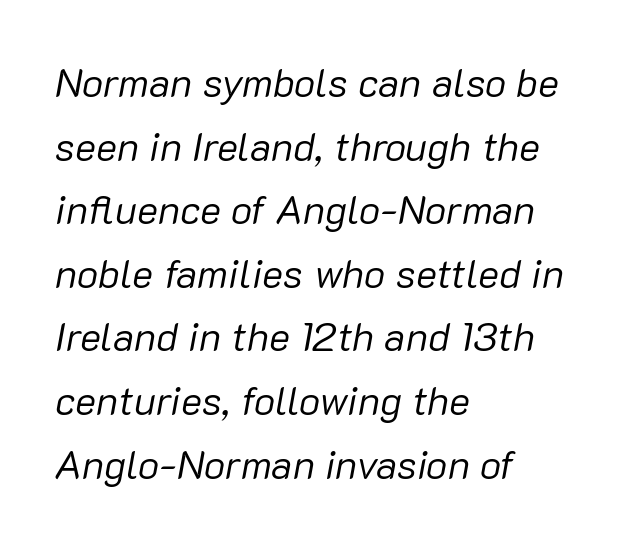
{"italic": "yes", "lean": "right", "slant_degrees": 10, "bold": "no", "weight": "regular", "width": "normal", "stroke_contrast": "low", "x_height": "medium", "monospaced": "no", "underline": "no", "align": "left", "line_spacing": "normal", "line_spacing_ratio": 1.59, "letter_spacing": "normal", "letter_spacing_em": 0.0, "glyph_px": 40}
